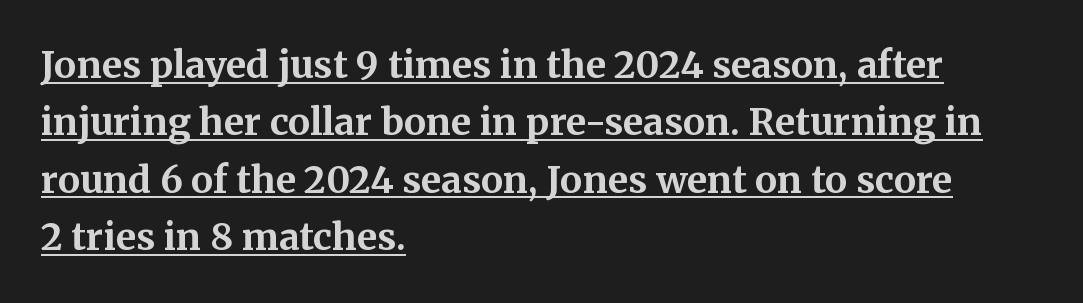
{"serif": "yes", "italic": "no", "bold": "yes", "weight": "bold", "width": "normal", "stroke_contrast": "medium", "x_height": "medium", "monospaced": "no", "underline": "yes", "align": "left", "line_spacing": "normal", "line_spacing_ratio": 1.55, "letter_spacing": "normal", "letter_spacing_em": 0.0, "glyph_px": 37}
